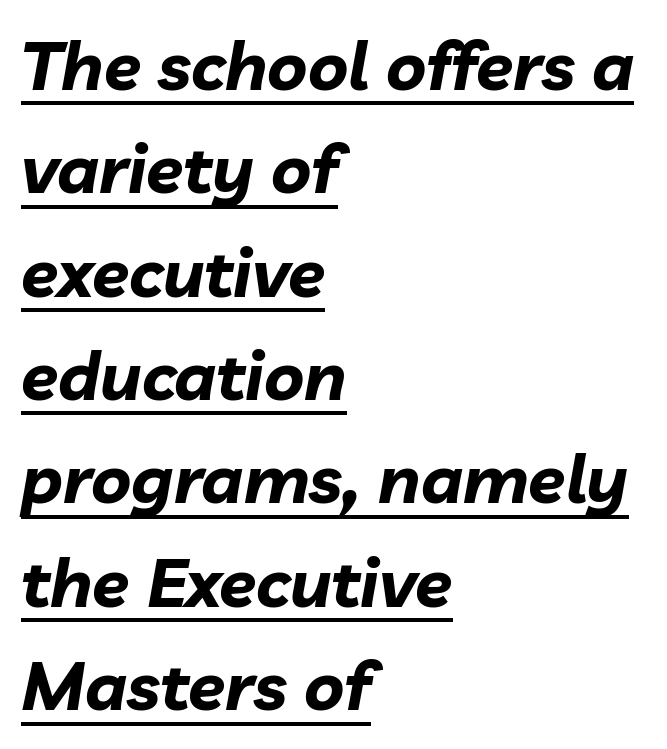
Q: Is the text bold? A: Yes.
Q: Is the text italic (slanted)? A: Yes, it leans right by about 10 degrees.
Q: Is the text underlined? A: Yes.
Q: How is the paragraph aligned? A: Left-aligned.
Q: Is the spacing between letters normal or unusually wide? A: Normal.
Q: Is the spacing between lines tight, normal or loose? A: Normal.
Q: Width (condensed, normal, or wide)? A: Normal.
Q: Stroke contrast? A: Low.
Q: x-height? A: Medium.
Q: Monospaced? A: No.
